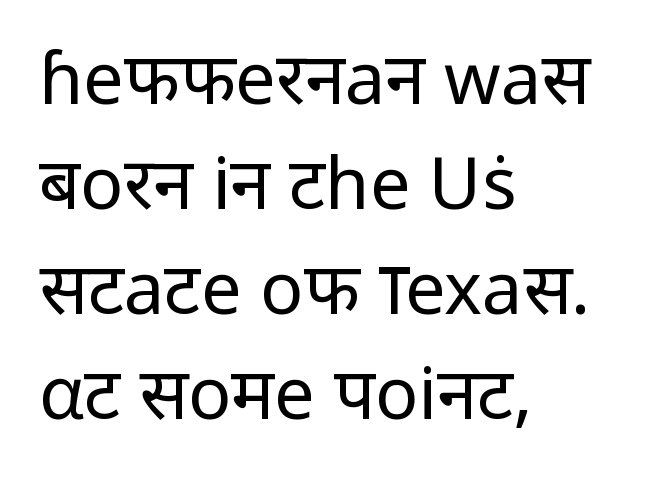
Bare-footed words on every line. Is the block centered? No — it sits flush against the left margin. In terms of leading, this rendering sits right in the middle. Check where the strokes stop: nothing finishes them off — pure sans. The passage shown is typed in a proportional face where columns would drift.
